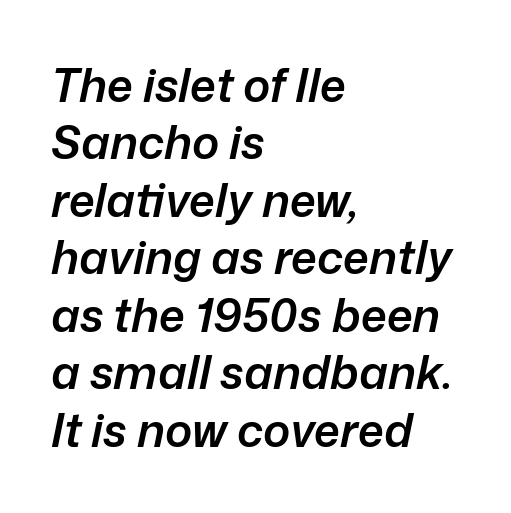
Q: Is the text bold? A: Semi-bold.
Q: Is the text italic (slanted)? A: Yes, it leans right by about 12 degrees.
Q: Is the text underlined? A: No.
Q: How is the paragraph aligned? A: Left-aligned.
Q: Is the spacing between letters normal or unusually wide? A: Normal.
Q: Is the spacing between lines tight, normal or loose? A: Normal.
Q: Width (condensed, normal, or wide)? A: Normal.
Q: Stroke contrast? A: Low.
Q: x-height? A: Medium.
Q: Monospaced? A: No.
